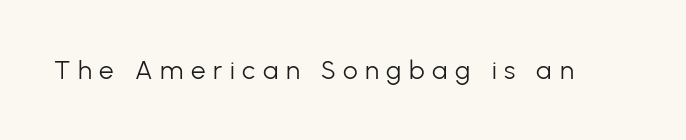
Q: Is the text bold? A: No.
Q: Is the text italic (slanted)? A: No, it is upright.
Q: Is the text underlined? A: No.
Q: Is the spacing between letters normal or unusually wide? A: Unusually wide.
